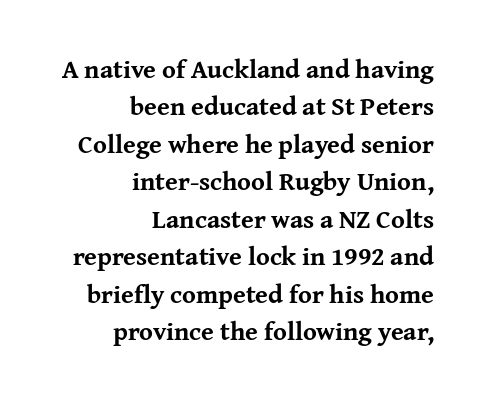
{"italic": "no", "bold": "yes", "underline": "no", "align": "right", "line_spacing": "normal", "line_spacing_ratio": 1.44, "letter_spacing": "normal", "letter_spacing_em": 0.0, "glyph_px": 26}
